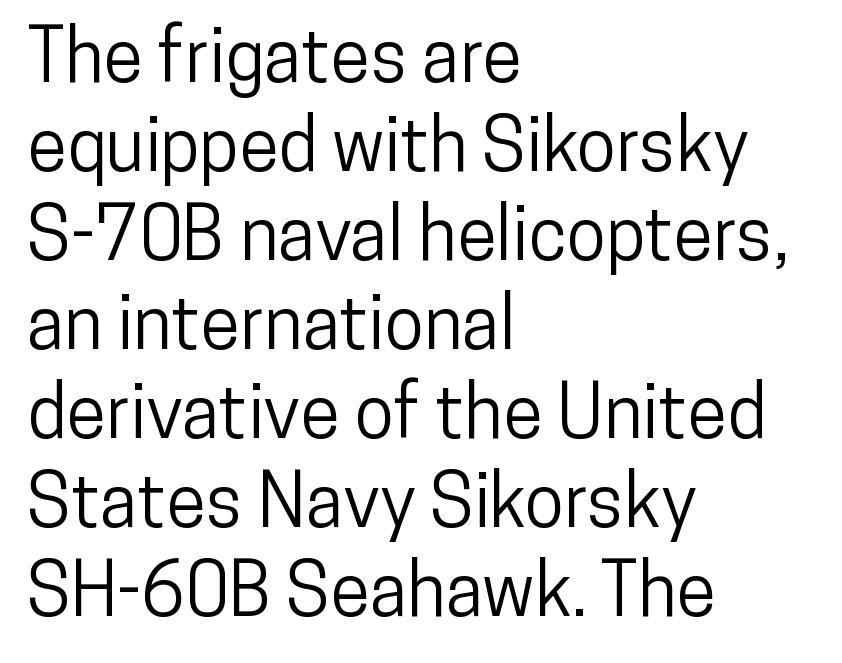
The image shows 73 px condensed sans-serif type, upright; set left-aligned, line spacing 1.22x, normal letter spacing, not underlined; low stroke contrast and a medium x-height.
